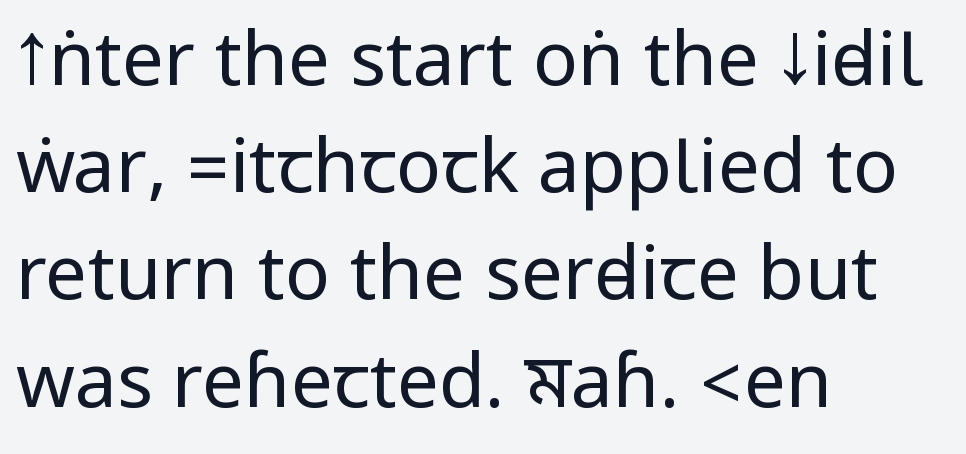
Glance below the letters and you will spot only blank space. Typographically, this falls in the sans-serif category. Regular leading. A classic flush-left, rag-right setting is used for this passage.
